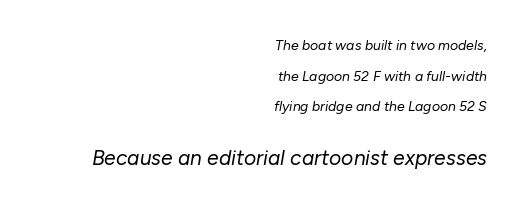
The image shows 21 px text type, italic (leaning right); set right-aligned, loose line spacing (2.19x), normal letter spacing, not underlined; the second (bottom) block is 1.5x larger.
